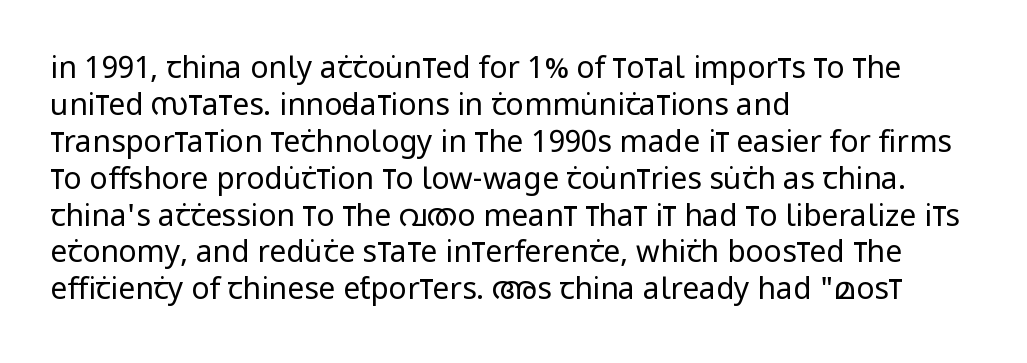
Q: Is the text bold? A: No.
Q: Is the text italic (slanted)? A: No, it is upright.
Q: Is the typeface a serif or a sans-serif typeface? A: Sans-serif.
Q: Is the text underlined? A: No.
Q: How is the paragraph aligned? A: Left-aligned.
Q: Is the spacing between letters normal or unusually wide? A: Normal.
Q: Width (condensed, normal, or wide)? A: Condensed.
Q: Stroke contrast? A: Low.
Q: x-height? A: Large.
Q: Monospaced? A: No.
